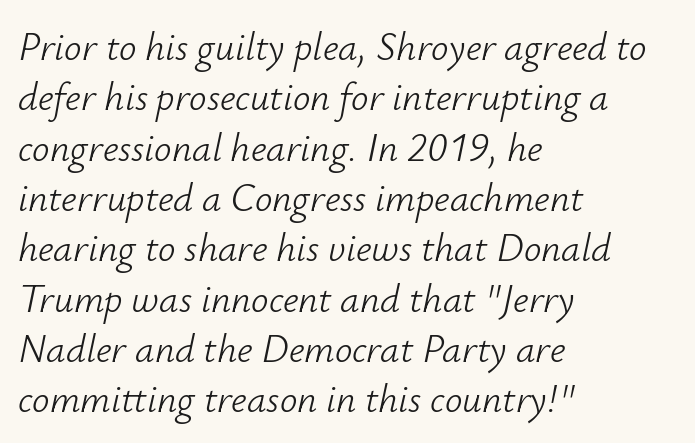
{"italic": "yes", "lean": "right", "slant_degrees": 12, "bold": "no", "weight": "light", "width": "normal", "stroke_contrast": "low", "x_height": "small", "monospaced": "no", "underline": "no", "align": "left", "line_spacing": "normal", "line_spacing_ratio": 1.29, "letter_spacing": "normal", "letter_spacing_em": 0.0, "glyph_px": 39}
